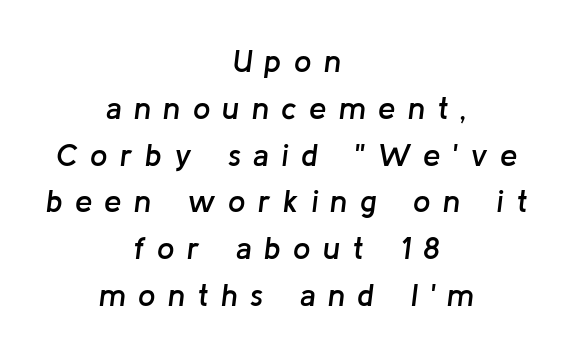
The image shows 31 px semibold type, italic (leaning right); set centered, normal line spacing (1.51x), unusually wide letter spacing (+0.4 em), not underlined; low stroke contrast and a medium x-height.
